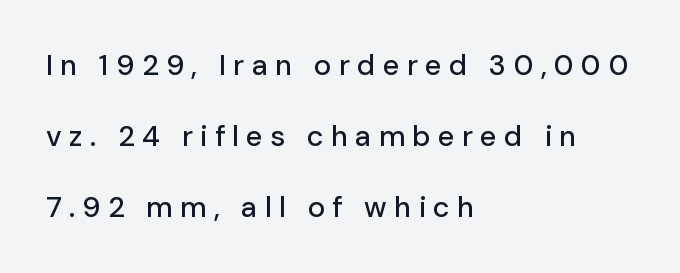
The image shows 29 px sans-serif type, upright; set left-aligned, loose line spacing (2.45x), unusually wide letter spacing (+0.25 em), not underlined; low stroke contrast and a medium x-height.
